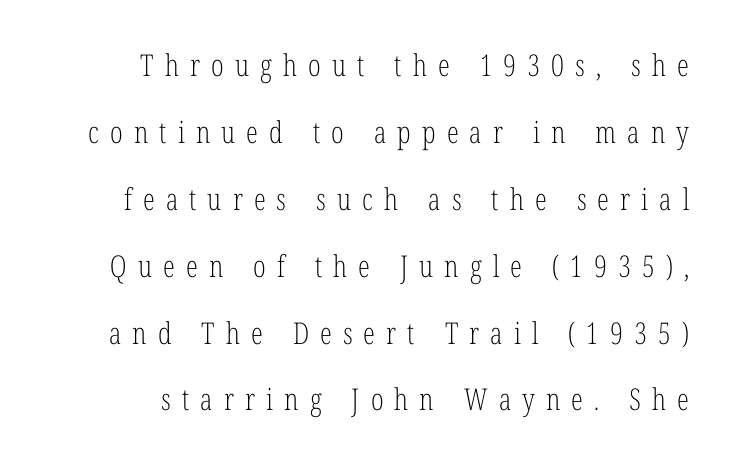
Q: Is the text bold? A: No.
Q: Is the text italic (slanted)? A: No, it is upright.
Q: Is the typeface a serif or a sans-serif typeface? A: Serif.
Q: Is the text underlined? A: No.
Q: How is the paragraph aligned? A: Right-aligned.
Q: Is the spacing between letters normal or unusually wide? A: Unusually wide.
Q: Is the spacing between lines tight, normal or loose? A: Loose.
Q: Width (condensed, normal, or wide)? A: Condensed.
Q: Stroke contrast? A: Low.
Q: x-height? A: Medium.
Q: Monospaced? A: No.
